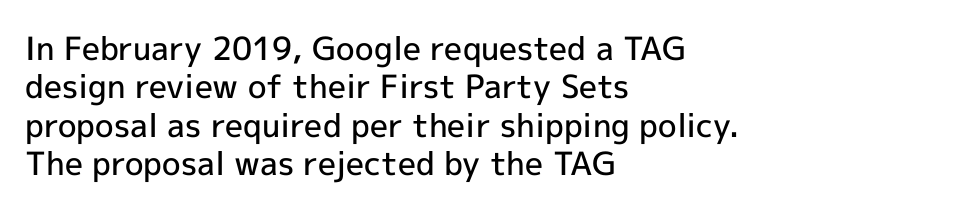
The text block is weighted toward the left margin, trailing off unevenly rightward. The words here are not underlined. The lettering stays uniformly vertical, giving the passage a roman look. This sample uses a sans-serif face. The passage shown is typed in a proportional face where columns would drift.
